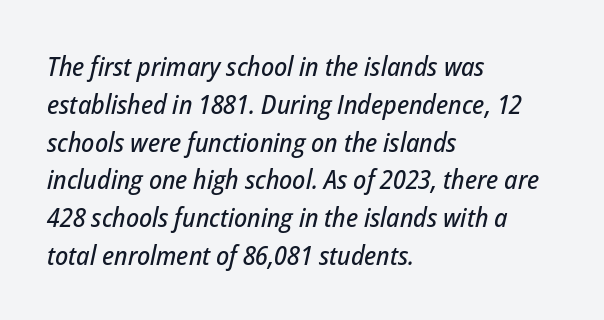
{"italic": "yes", "lean": "right", "slant_degrees": 12, "underline": "no", "align": "left", "line_spacing": "normal", "line_spacing_ratio": 1.4, "letter_spacing": "normal", "letter_spacing_em": 0.0, "glyph_px": 27}
